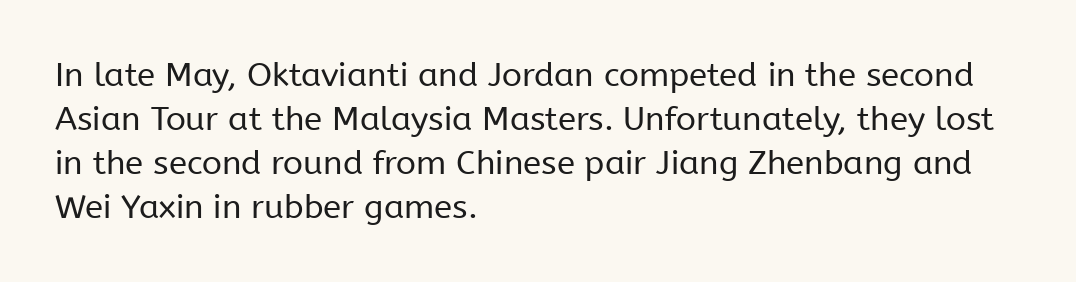
The letters carry no serifs — their stems end cleanly without finishing strokes. The paragraph has a hard left edge and a soft right edge. Is this a fixed-width face? No — the glyphs have proportional, varying widths. Notice how descenders clear the ascenders below comfortably — that's standard leading. The cut favours lightness, reaching ordinary text weight at its darkest. The type is set solid horizontally, with unmodified tracking.
